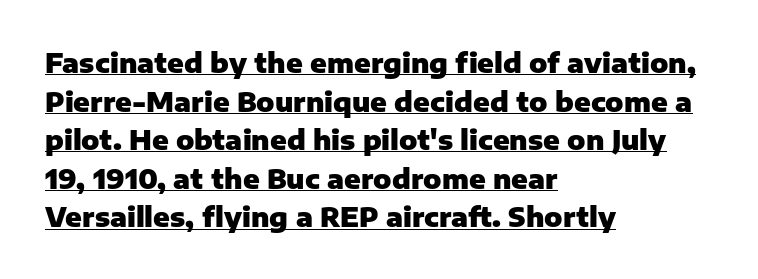
{"italic": "no", "bold": "yes", "underline": "yes", "align": "left", "line_spacing": "normal", "line_spacing_ratio": 1.43, "letter_spacing": "normal", "letter_spacing_em": 0.0, "glyph_px": 27}
